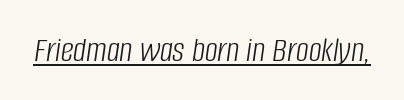
Q: Is the text bold? A: No.
Q: Is the text italic (slanted)? A: Yes, it leans right by about 8 degrees.
Q: Is the text underlined? A: Yes.
Q: Is the spacing between letters normal or unusually wide? A: Normal.
Q: Width (condensed, normal, or wide)? A: Condensed.
Q: Stroke contrast? A: Low.
Q: x-height? A: Large.
Q: Monospaced? A: No.
